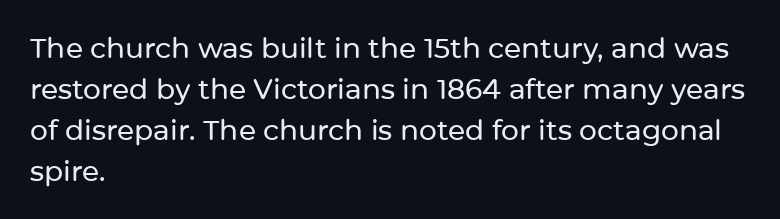
The image shows 28 px sans-serif type, upright; set left-aligned, normal line spacing (1.46x), normal letter spacing, not underlined; low stroke contrast and a medium x-height.
